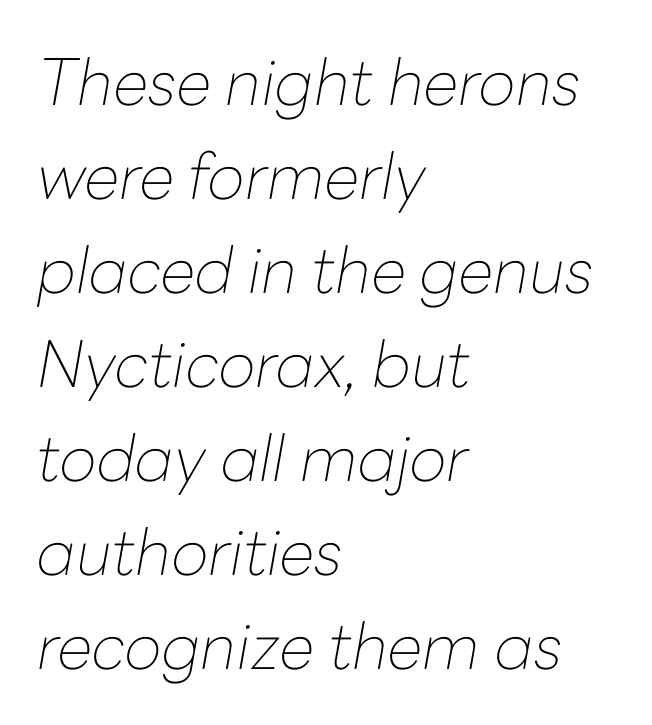
The image shows 64 px thin type, italic (leaning right); set left-aligned, normal line spacing (1.47x), normal letter spacing, not underlined; low stroke contrast and a medium x-height.
